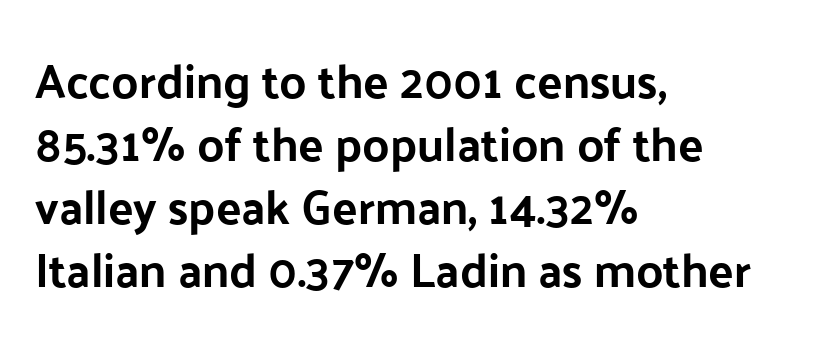
{"serif": "no", "italic": "no", "bold": "yes", "weight": "bold", "width": "normal", "stroke_contrast": "low", "x_height": "medium", "monospaced": "no", "underline": "no", "align": "left", "line_spacing": "normal", "line_spacing_ratio": 1.34, "letter_spacing": "normal", "letter_spacing_em": 0.0, "glyph_px": 47}
